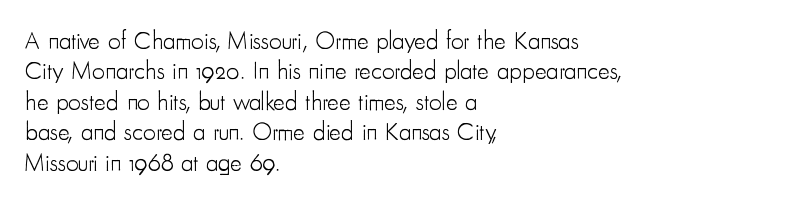
{"italic": "no", "bold": "no", "underline": "no", "align": "left", "line_spacing_ratio": 1.22, "letter_spacing": "normal", "letter_spacing_em": 0.0, "glyph_px": 25}
